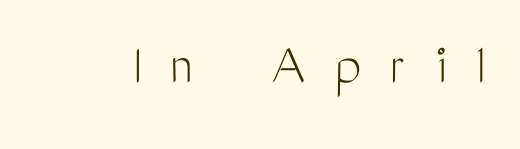
Here the designer chose a conventional face with non-uniform glyph widths. Look at the bottom of the vertical strokes: they stop flat, with no serifs. No extra ink here — the face is not bold. Letters rest on an invisible, unmarked baseline. Is the letter spacing exaggerated? Yes — the characters are pushed far apart.
